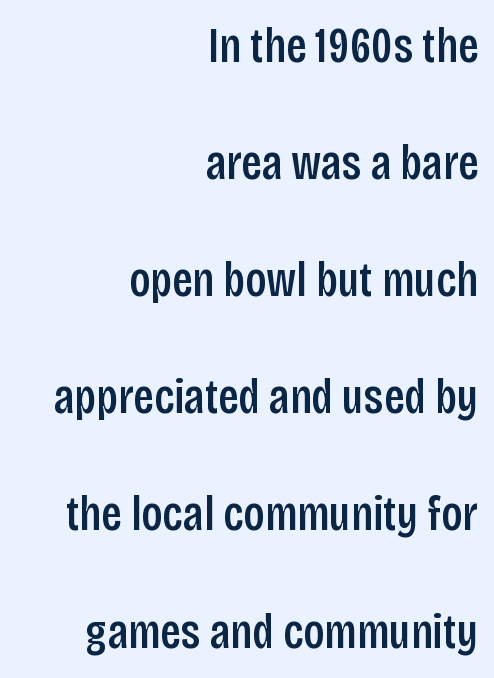
Q: Is the text italic (slanted)? A: No, it is upright.
Q: Is the typeface a serif or a sans-serif typeface? A: Sans-serif.
Q: Is the text underlined? A: No.
Q: How is the paragraph aligned? A: Right-aligned.
Q: Is the spacing between letters normal or unusually wide? A: Normal.
Q: Is the spacing between lines tight, normal or loose? A: Loose.
Q: Width (condensed, normal, or wide)? A: Condensed.
Q: Stroke contrast? A: Low.
Q: x-height? A: Large.
Q: Monospaced? A: No.
